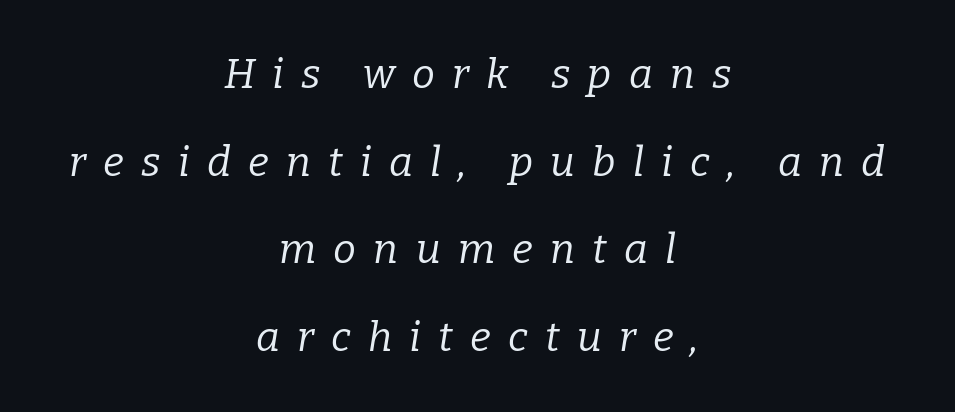
Q: Is the text bold? A: No.
Q: Is the text italic (slanted)? A: Yes, it leans right by about 9 degrees.
Q: Is the typeface a serif or a sans-serif typeface? A: Serif.
Q: Is the text underlined? A: No.
Q: How is the paragraph aligned? A: Centered.
Q: Is the spacing between letters normal or unusually wide? A: Unusually wide.
Q: Is the spacing between lines tight, normal or loose? A: Loose.
Q: Width (condensed, normal, or wide)? A: Normal.
Q: Stroke contrast? A: Low.
Q: x-height? A: Medium.
Q: Monospaced? A: No.
